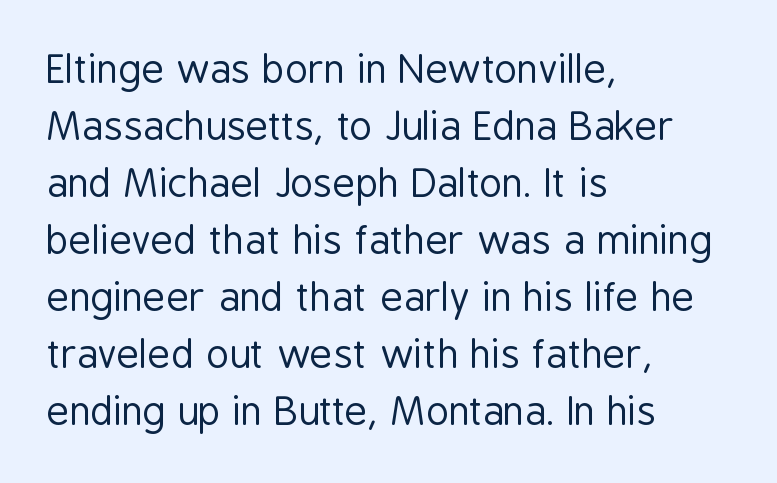
The image shows 39 px regular-weight, condensed sans-serif type, upright; set left-aligned, normal line spacing (1.46x), normal letter spacing, not underlined; low stroke contrast and a medium x-height.
